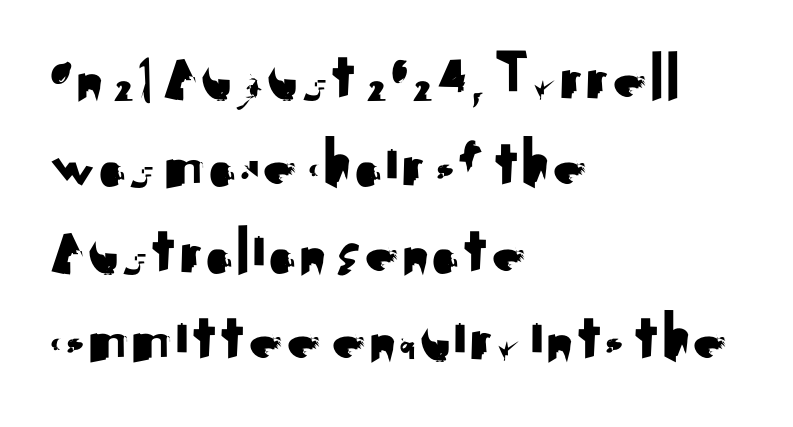
This block has exactly the height ordinary leading produces. One-word summary of the alignment: left. Standard letterfit; no display-style spreading of the glyphs. Grotesque or geometric, the face here clearly has no serifs. The letters advance in unequal steps, a hallmark of proportional type.
